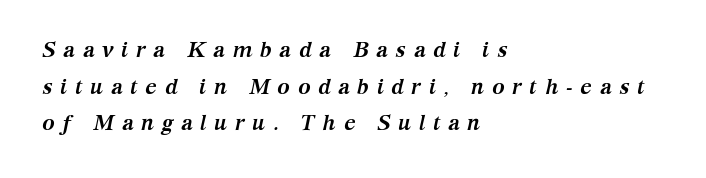
The image shows 21 px bold type, italic (leaning right); set left-aligned, line spacing 1.74x, unusually wide letter spacing (+0.36 em), not underlined.
